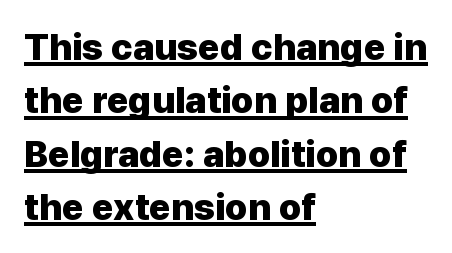
The rendered words wear a rule along their underside. Weight: bold. Observe the ordinary spacing: letters are neighbours, not strangers. Notice how the passage keeps a crisp vertical edge on the left only. Here the designer chose a conventional face with non-uniform glyph widths. Serif or sans? Sans — the stroke terminals are bare.
